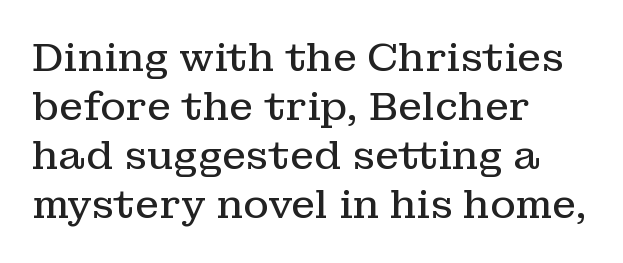
The image shows 39 px regular-weight serif type, upright; set left-aligned, normal line spacing (1.26x), normal letter spacing, not underlined; low stroke contrast and a medium x-height.
